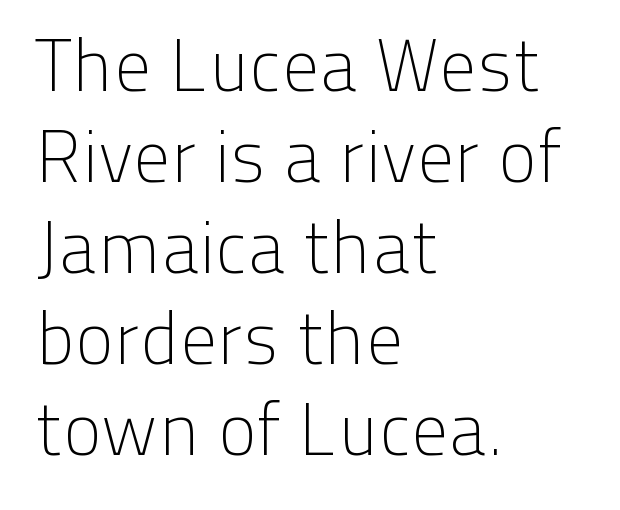
{"serif": "no", "italic": "no", "bold": "no", "weight": "light", "width": "normal", "stroke_contrast": "low", "x_height": "medium", "monospaced": "no", "underline": "no", "align": "left", "line_spacing_ratio": 1.23, "letter_spacing": "normal", "letter_spacing_em": 0.0, "glyph_px": 74}
